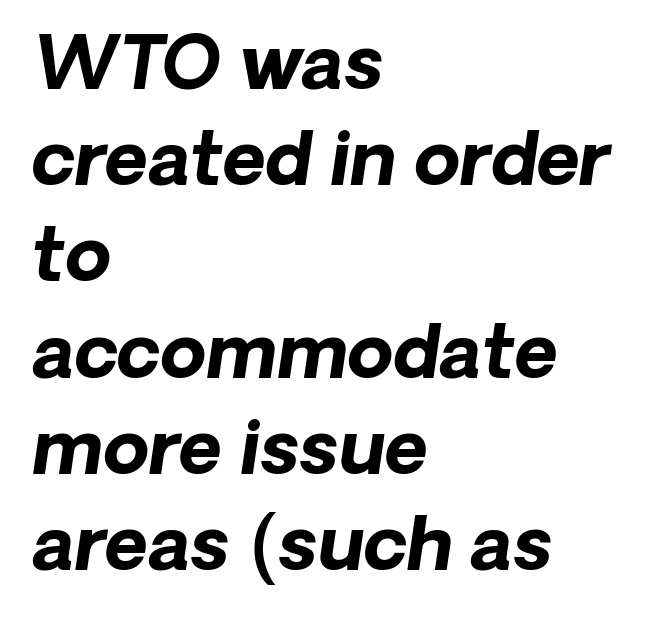
Q: Is the text bold? A: Yes.
Q: Is the text italic (slanted)? A: Yes, it leans right by about 8 degrees.
Q: Is the text underlined? A: No.
Q: How is the paragraph aligned? A: Left-aligned.
Q: Is the spacing between letters normal or unusually wide? A: Normal.
Q: Is the spacing between lines tight, normal or loose? A: Normal.
Q: Width (condensed, normal, or wide)? A: Normal.
Q: Stroke contrast? A: Low.
Q: x-height? A: Medium.
Q: Monospaced? A: No.
